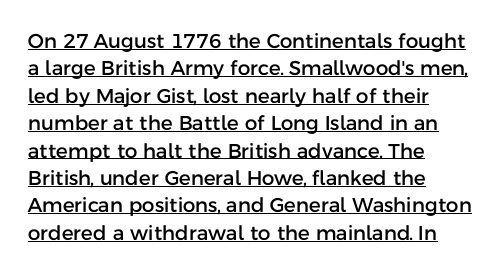
The image shows 20 px text type, upright; set left-aligned, normal line spacing (1.37x), normal letter spacing, underlined.
